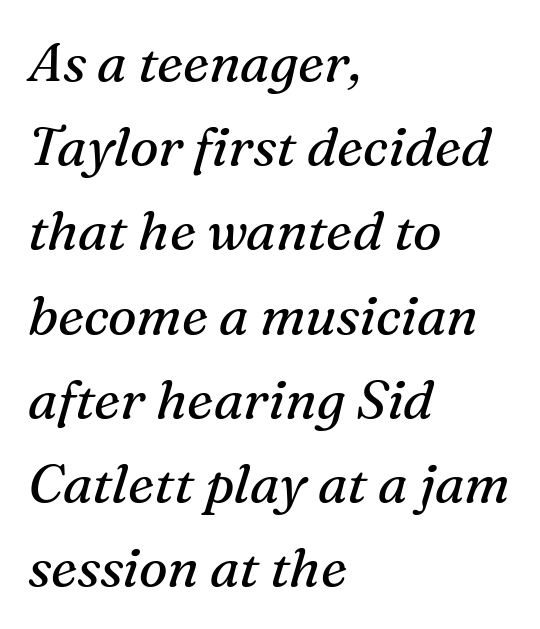
{"serif": "yes", "italic": "yes", "lean": "right", "slant_degrees": 16, "bold": "no", "weight": "regular", "width": "normal", "stroke_contrast": "medium", "x_height": "medium", "monospaced": "no", "underline": "no", "align": "left", "line_spacing": "normal", "line_spacing_ratio": 1.56, "letter_spacing": "normal", "letter_spacing_em": 0.0, "glyph_px": 54}
